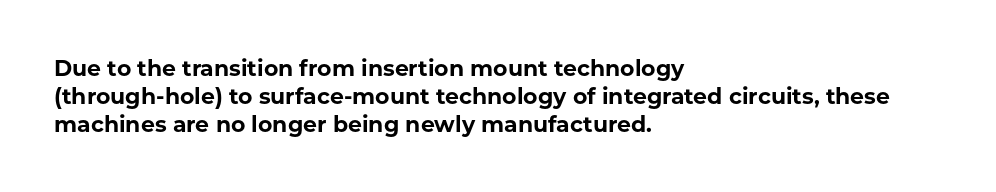
Q: Is the text bold? A: Yes.
Q: Is the text italic (slanted)? A: No, it is upright.
Q: Is the text underlined? A: No.
Q: How is the paragraph aligned? A: Left-aligned.
Q: Is the spacing between letters normal or unusually wide? A: Normal.
Q: Is the spacing between lines tight, normal or loose? A: Normal.
